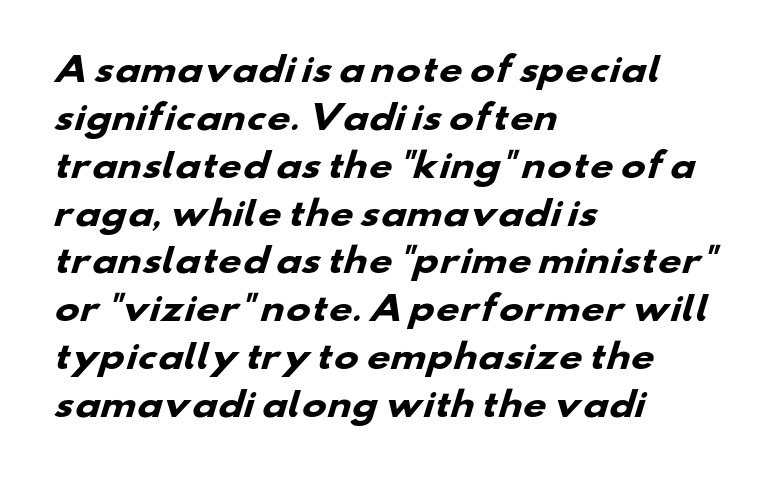
Q: Is the text bold? A: Yes.
Q: Is the typeface a serif or a sans-serif typeface? A: Sans-serif.
Q: Is the text underlined? A: No.
Q: How is the paragraph aligned? A: Left-aligned.
Q: Is the spacing between letters normal or unusually wide? A: Normal.
Q: Is the spacing between lines tight, normal or loose? A: Normal.
Q: Width (condensed, normal, or wide)? A: Wide.
Q: Stroke contrast? A: Low.
Q: x-height? A: Small.
Q: Monospaced? A: No.
